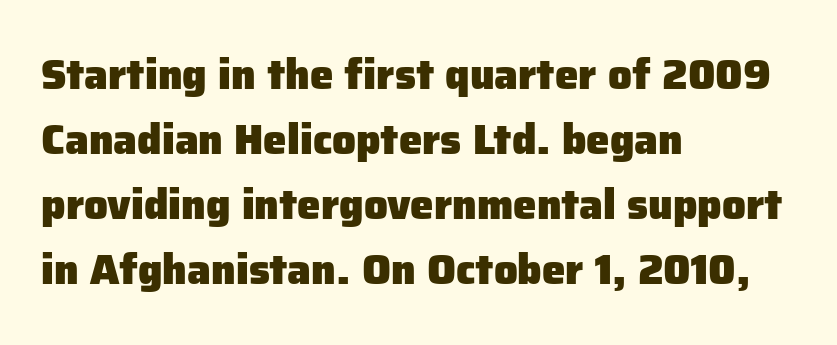
Ascenders rise straight up at ninety degrees. One-word summary of the alignment: left. Words float on clear page, feet unadorned. Each glyph is drawn with heavy, bold strokes. Character widths vary here, with narrow letters taking less room than wide ones. The rendering uses a moderate line-height, typical for paragraphs.
